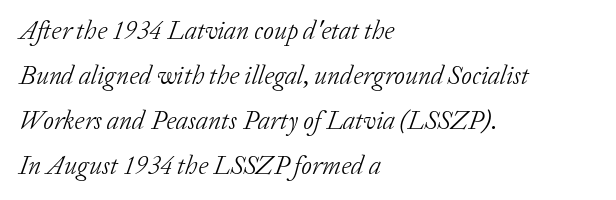
{"italic": "yes", "lean": "right", "slant_degrees": 20, "bold": "no", "underline": "no", "align": "left", "line_spacing_ratio": 1.73, "letter_spacing": "normal", "letter_spacing_em": 0.0, "glyph_px": 26}
